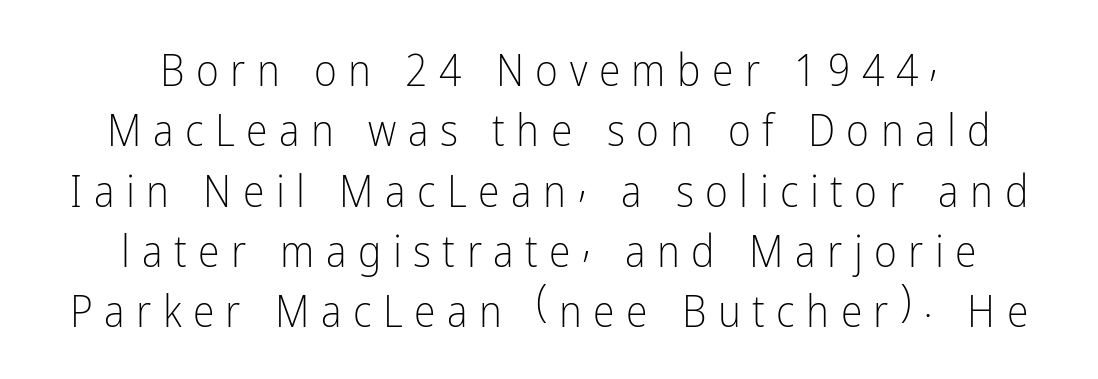
The image shows 44 px light, condensed sans-serif type, upright; set centered, normal line spacing (1.37x), unusually wide letter spacing (+0.26 em), not underlined; low stroke contrast and a medium x-height.
